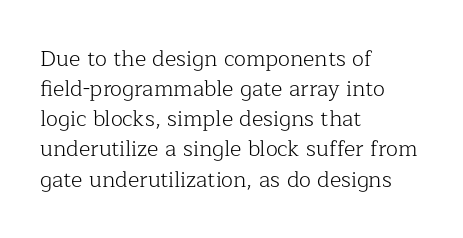
The image shows 22 px text type, upright; set left-aligned, normal line spacing (1.37x), normal letter spacing, not underlined.
